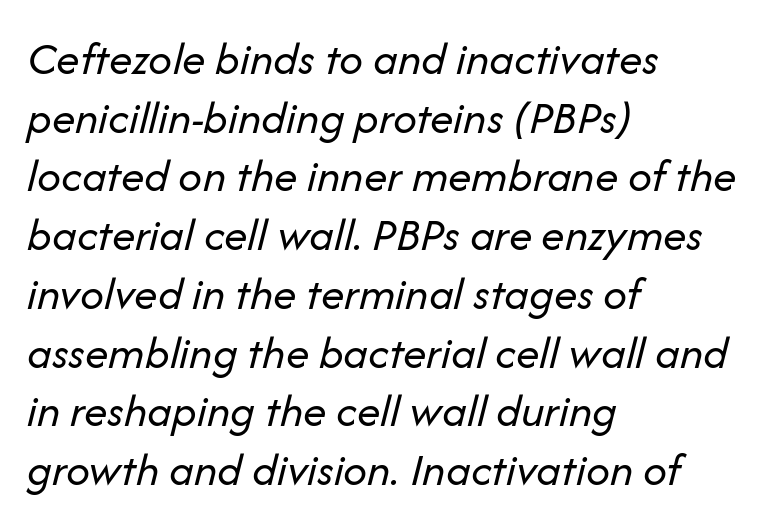
The image shows 47 px regular-weight type, italic (leaning right); set left-aligned, normal line spacing (1.25x), normal letter spacing, not underlined; low stroke contrast and a medium x-height.
